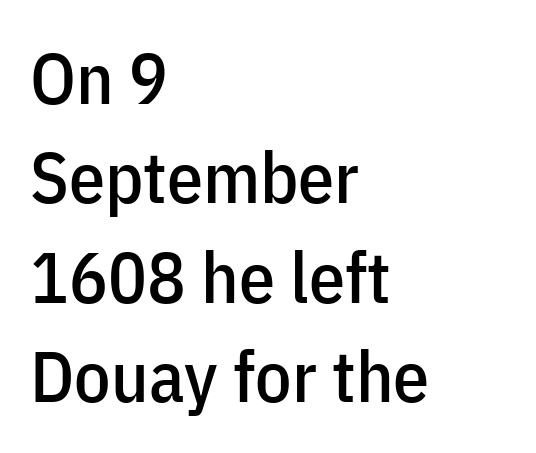
Q: Is the text italic (slanted)? A: No, it is upright.
Q: Is the typeface a serif or a sans-serif typeface? A: Sans-serif.
Q: Is the text underlined? A: No.
Q: How is the paragraph aligned? A: Left-aligned.
Q: Is the spacing between letters normal or unusually wide? A: Normal.
Q: Is the spacing between lines tight, normal or loose? A: Normal.
Q: Width (condensed, normal, or wide)? A: Condensed.
Q: Stroke contrast? A: Low.
Q: x-height? A: Medium.
Q: Monospaced? A: No.
